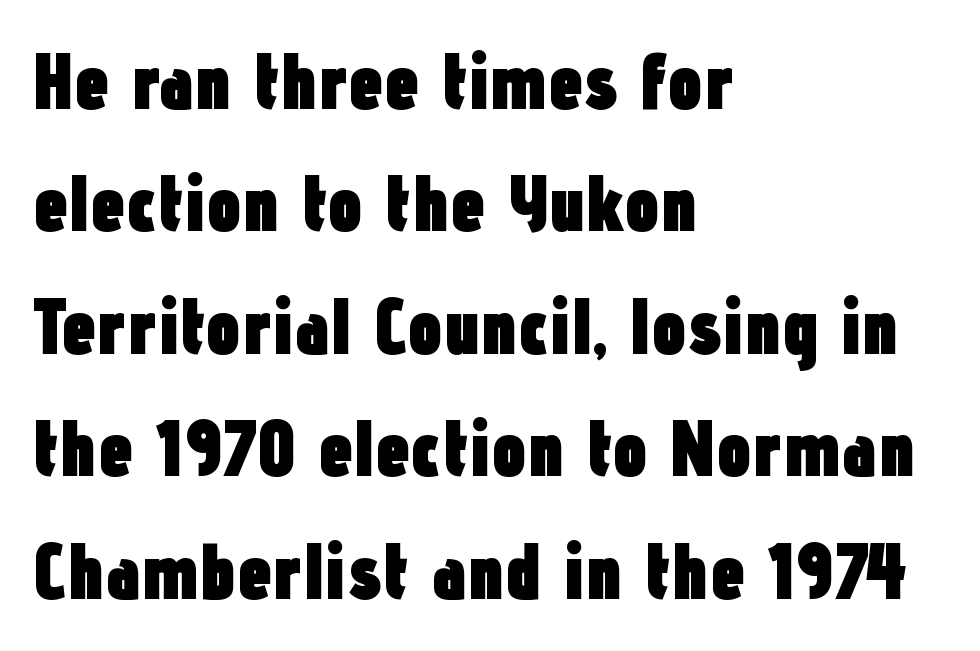
Grotesque or geometric, the face here clearly has no serifs. Horizontal alignment here is leftward, the default for most running prose. Character widths vary here, with narrow letters taking less room than wide ones. Bold? Absolutely — the strokes are thick and heavy. You could call the tracking neutral — neither tight nor loose. Rendered with straight, roman letterforms.
